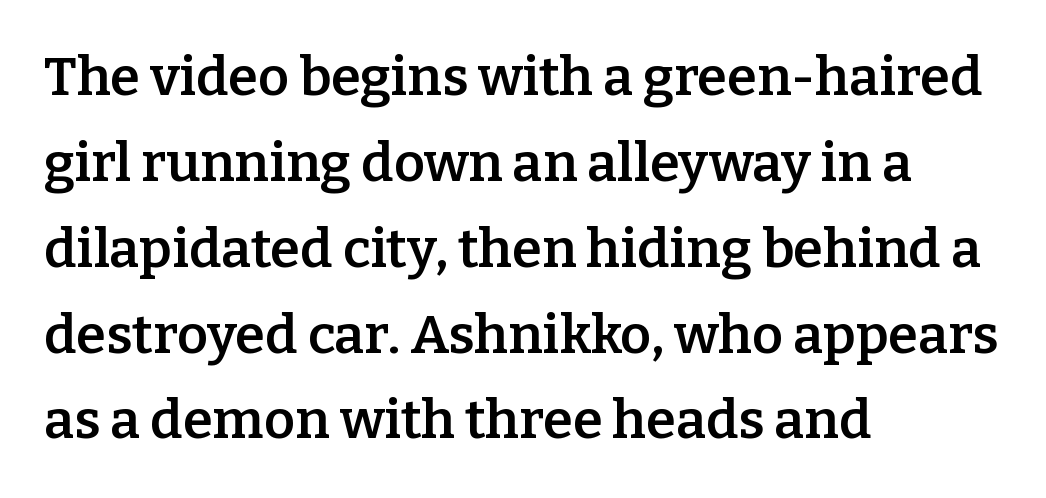
Do the characters align in a grid? No, the font is proportional. Compared with a centered layout, this one pins lines to the left instead. Spacing between characters is what you'd get straight out of the box. Leading: standard.
